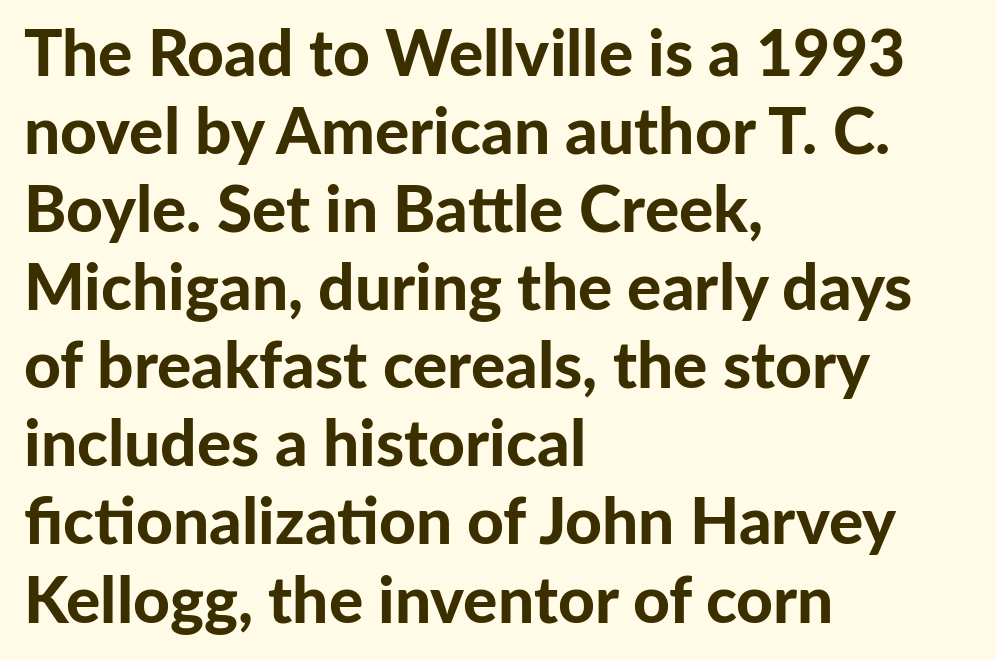
Q: Is the text bold? A: Yes.
Q: Is the text italic (slanted)? A: No, it is upright.
Q: Is the typeface a serif or a sans-serif typeface? A: Sans-serif.
Q: Is the text underlined? A: No.
Q: How is the paragraph aligned? A: Left-aligned.
Q: Is the spacing between letters normal or unusually wide? A: Normal.
Q: Width (condensed, normal, or wide)? A: Normal.
Q: Stroke contrast? A: Low.
Q: x-height? A: Medium.
Q: Monospaced? A: No.
